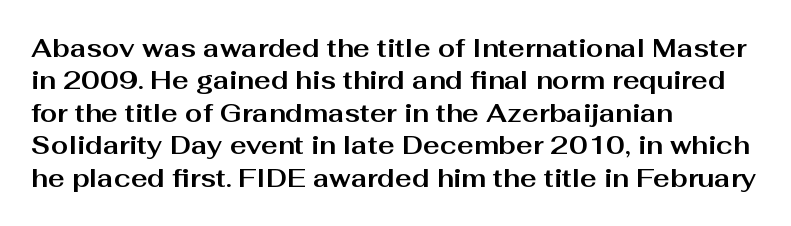
{"italic": "no", "bold": "yes", "underline": "no", "align": "left", "line_spacing": "normal", "line_spacing_ratio": 1.3, "letter_spacing": "normal", "letter_spacing_em": 0.0, "glyph_px": 25}
